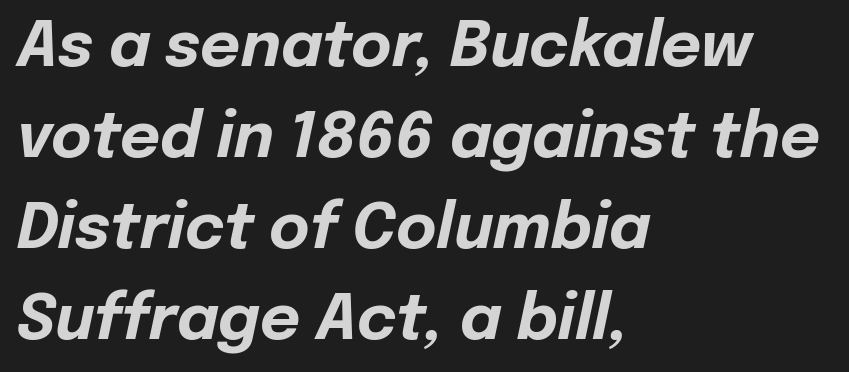
Q: Is the text bold? A: Yes.
Q: Is the text italic (slanted)? A: Yes, it leans right by about 12 degrees.
Q: Is the text underlined? A: No.
Q: How is the paragraph aligned? A: Left-aligned.
Q: Is the spacing between letters normal or unusually wide? A: Normal.
Q: Is the spacing between lines tight, normal or loose? A: Normal.
Q: Width (condensed, normal, or wide)? A: Normal.
Q: Stroke contrast? A: Low.
Q: x-height? A: Medium.
Q: Monospaced? A: No.
